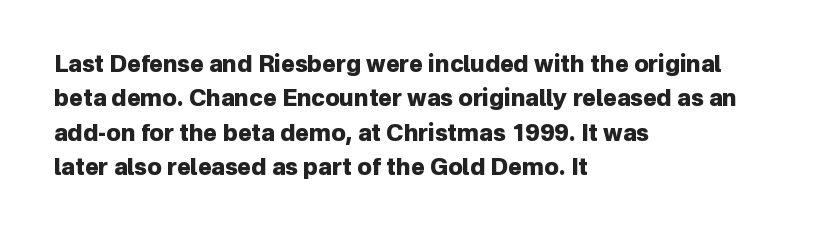
{"italic": "no", "bold": "yes", "underline": "no", "align": "left", "line_spacing": "normal", "line_spacing_ratio": 1.5, "letter_spacing": "normal", "letter_spacing_em": 0.0, "glyph_px": 23}
